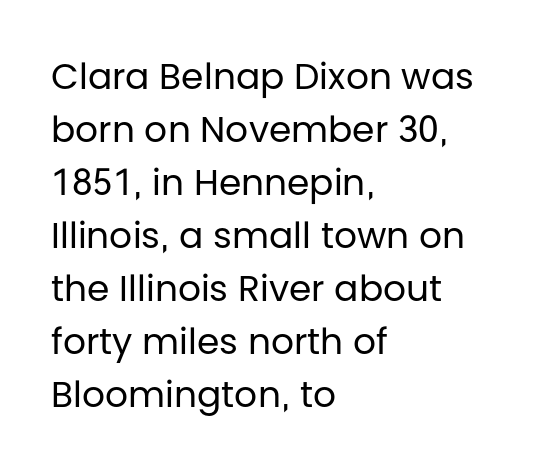
{"serif": "no", "italic": "no", "bold": "no", "weight": "regular", "width": "normal", "stroke_contrast": "low", "x_height": "large", "monospaced": "no", "underline": "no", "align": "left", "line_spacing": "normal", "line_spacing_ratio": 1.47, "letter_spacing": "normal", "letter_spacing_em": 0.0, "glyph_px": 36}
